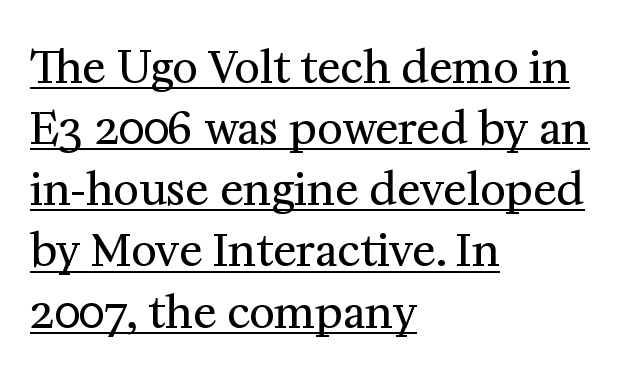
The image shows 44 px regular-weight serif type, upright; set left-aligned, normal line spacing (1.39x), normal letter spacing, underlined; medium stroke contrast and a medium x-height.
